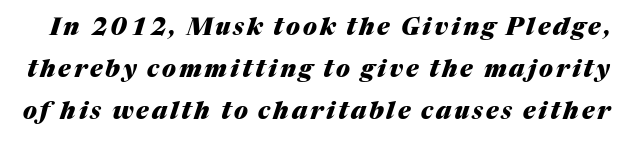
The image shows 24 px bold type, italic (leaning right); set line spacing 1.76x, not underlined.
